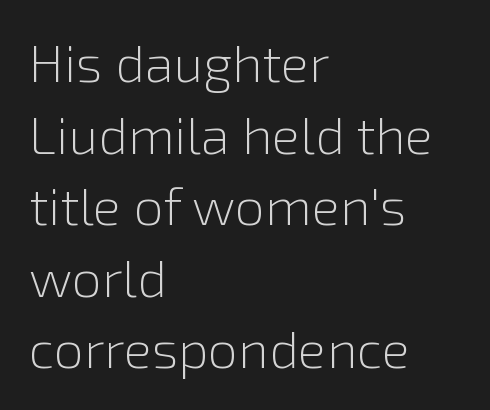
Q: Is the text bold? A: No.
Q: Is the text italic (slanted)? A: No, it is upright.
Q: Is the typeface a serif or a sans-serif typeface? A: Sans-serif.
Q: Is the text underlined? A: No.
Q: How is the paragraph aligned? A: Left-aligned.
Q: Is the spacing between letters normal or unusually wide? A: Normal.
Q: Is the spacing between lines tight, normal or loose? A: Normal.
Q: Width (condensed, normal, or wide)? A: Normal.
Q: x-height? A: Medium.
Q: Monospaced? A: No.
